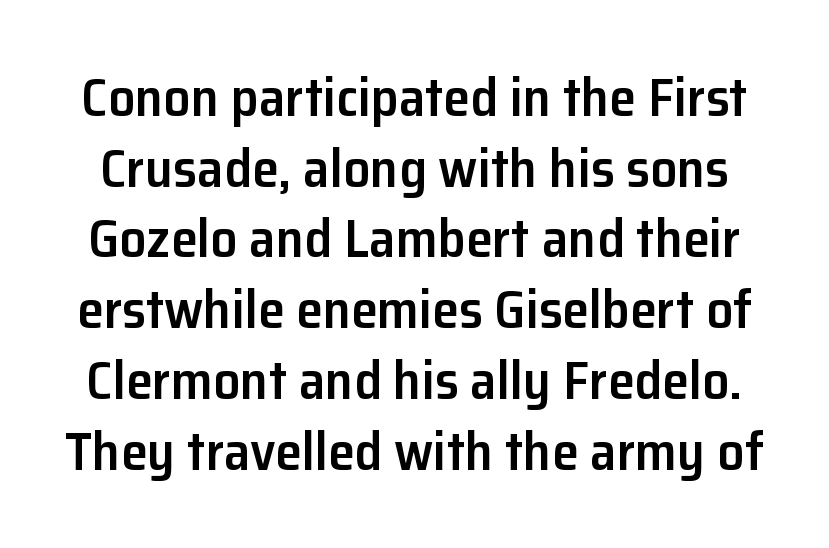
In terms of weight, the rendering is demibold, just under bold. Proportional: the letters do not fall into vertical columns. The face used here is rendered with its standard letterfit. The characters display no serif detailing; their extremities are plain. Notice how the stems are strictly vertical — no italics here. The zone under the glyphs is completely vacant.
